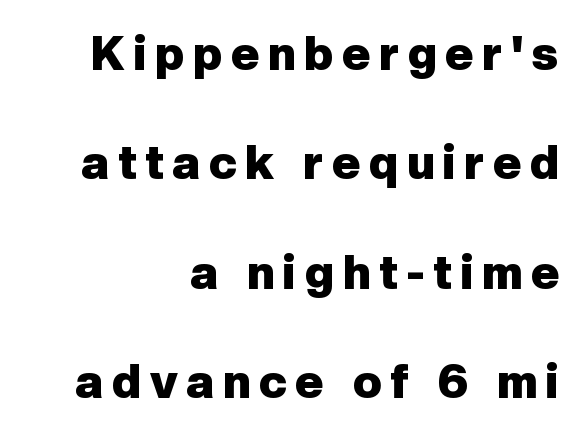
The image shows 48 px heavy sans-serif type, upright; set right-aligned, loose line spacing (2.28x), not underlined; low stroke contrast and a medium x-height.
